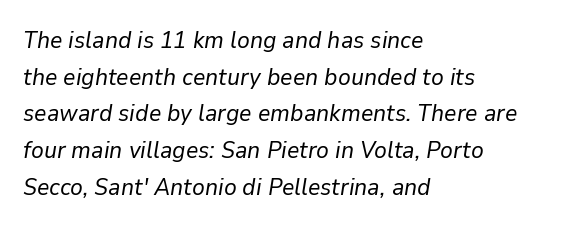
An italicized treatment has been applied to the whole sample. The horizontal fit of the characters is conventional and even. Bold? No — there's no thickening of the strokes. Line spacing here is normal. Only glyphs here, with clear space below each row.
